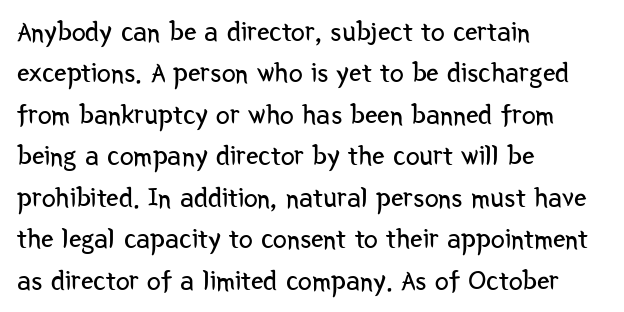
Vertical strokes here are truly vertical. Baseline-to-baseline distance is the conventional proportion of letter height. The letters sit at their default tracking, neither squeezed nor spread. This rendering features lettering with no underline.
